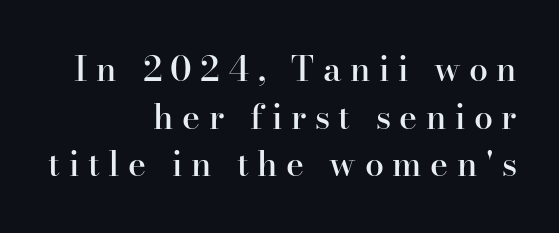
Q: Is the text bold? A: Semi-bold.
Q: Is the text italic (slanted)? A: No, it is upright.
Q: Is the typeface a serif or a sans-serif typeface? A: Serif.
Q: Is the text underlined? A: No.
Q: How is the paragraph aligned? A: Right-aligned.
Q: Is the spacing between letters normal or unusually wide? A: Unusually wide.
Q: Is the spacing between lines tight, normal or loose? A: Normal.
Q: Width (condensed, normal, or wide)? A: Normal.
Q: Stroke contrast? A: High.
Q: x-height? A: Small.
Q: Monospaced? A: No.
